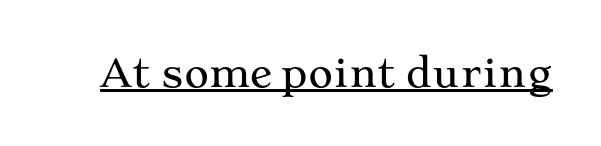
The image shows 38 px wide serif type, upright; set normal letter spacing, underlined; medium stroke contrast and a medium x-height.
